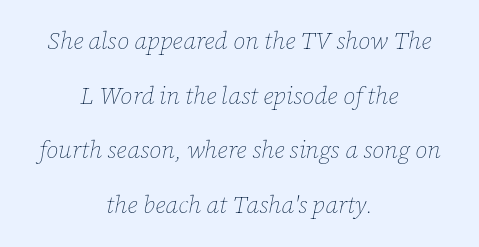
The image shows 24 px text type, italic (leaning right); set centered, loose line spacing (2.28x), normal letter spacing, not underlined.
